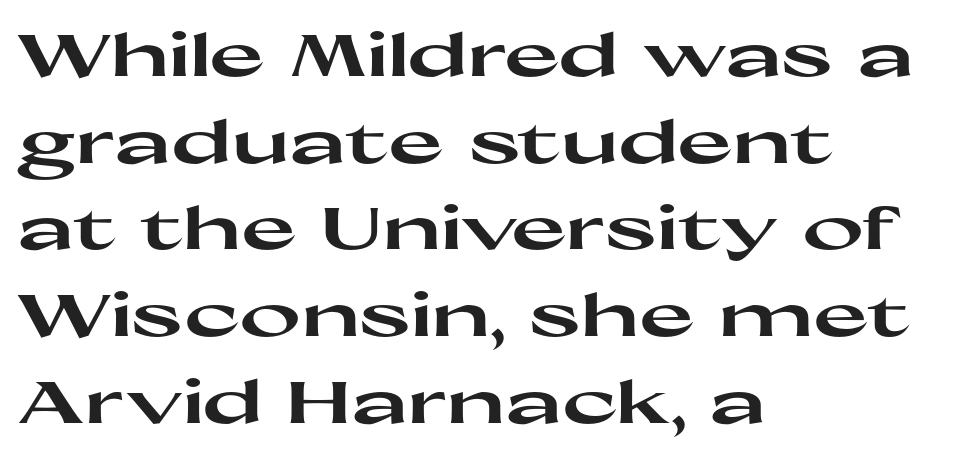
The image shows 59 px heavy, wide sans-serif type, upright; set left-aligned, normal line spacing (1.47x), normal letter spacing, not underlined; high stroke contrast and a medium x-height.
